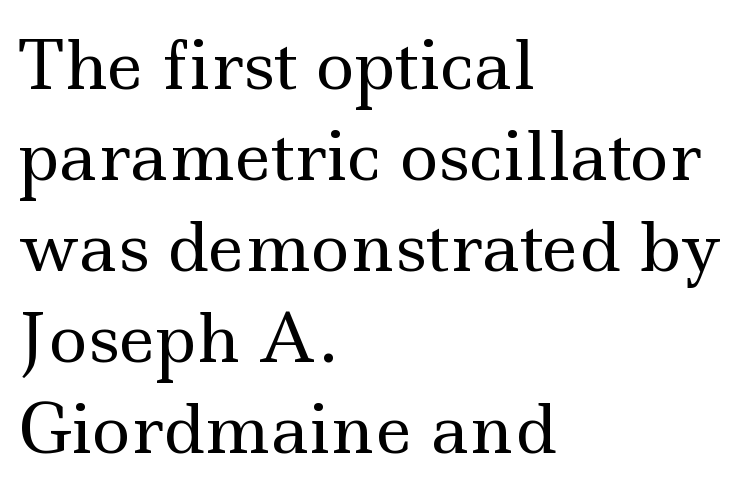
The passage shown stacks its lines at a standard gap. Here the glyphs are tracked normally, forming tight word shapes. The rendering uses natural spacing where letterforms have individual widths. The strokes are not fattened; the text isn't bold. Nope, not italic — everything's standing straight. Descender tails drop into unmarked territory.
